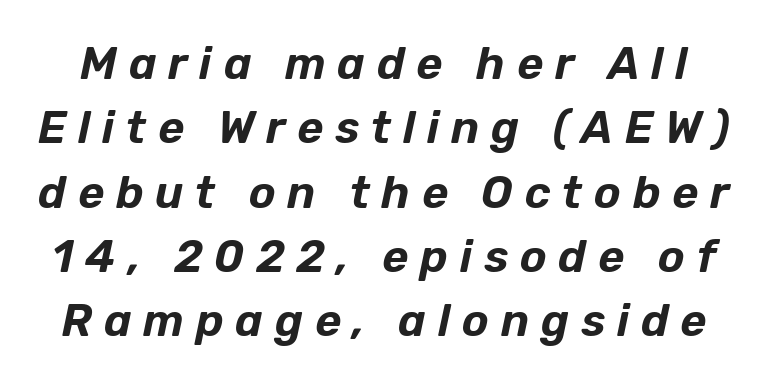
Q: Is the text italic (slanted)? A: Yes, it leans right by about 12 degrees.
Q: Is the text underlined? A: No.
Q: Is the spacing between letters normal or unusually wide? A: Unusually wide.
Q: Is the spacing between lines tight, normal or loose? A: Normal.
Q: Width (condensed, normal, or wide)? A: Normal.
Q: Stroke contrast? A: Low.
Q: x-height? A: Medium.
Q: Monospaced? A: No.
